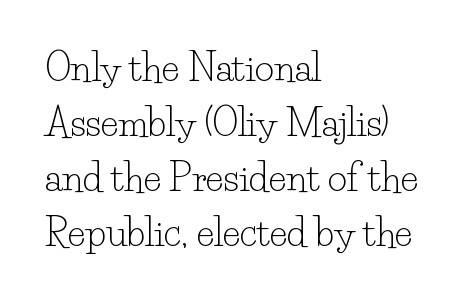
The image shows 37 px light serif type, upright; set left-aligned, normal line spacing (1.49x), normal letter spacing, not underlined; low stroke contrast and a small x-height.
